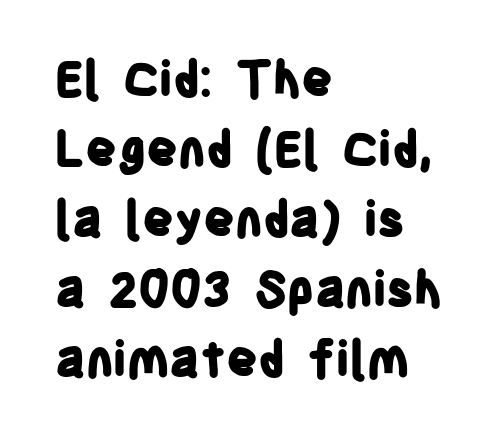
Q: Is the text bold? A: Yes.
Q: Is the text italic (slanted)? A: No, it is upright.
Q: Is the typeface a serif or a sans-serif typeface? A: Sans-serif.
Q: Is the text underlined? A: No.
Q: How is the paragraph aligned? A: Left-aligned.
Q: Is the spacing between letters normal or unusually wide? A: Normal.
Q: Is the spacing between lines tight, normal or loose? A: Normal.
Q: Width (condensed, normal, or wide)? A: Condensed.
Q: Stroke contrast? A: Low.
Q: x-height? A: Large.
Q: Monospaced? A: No.
